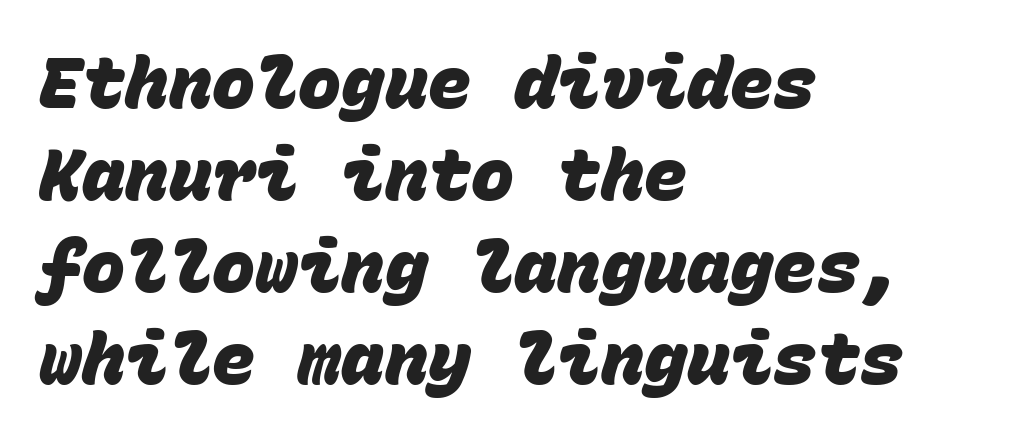
Q: Is the text bold? A: Yes.
Q: Is the typeface a serif or a sans-serif typeface? A: Sans-serif.
Q: Is the text underlined? A: No.
Q: How is the paragraph aligned? A: Left-aligned.
Q: Is the spacing between letters normal or unusually wide? A: Normal.
Q: Is the spacing between lines tight, normal or loose? A: Normal.
Q: Width (condensed, normal, or wide)? A: Normal.
Q: Stroke contrast? A: Low.
Q: x-height? A: Large.
Q: Monospaced? A: Yes.
